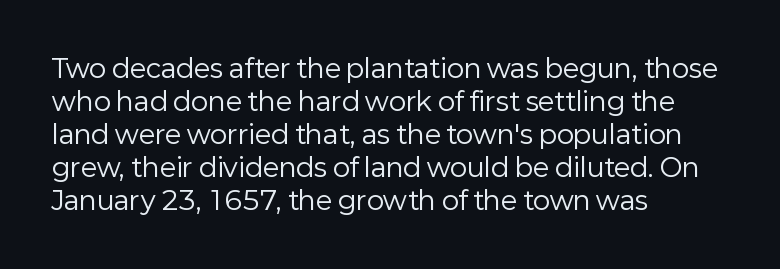
When letters stand straight like this, we call the style roman or upright. These lines sit exactly where default settings would place them. Students, note that the glyphs here touch the page at normal intervals. The passage shown is not bold in any degree. In CSS terms this would be text-align: left. Underlining? Definitely not there.
